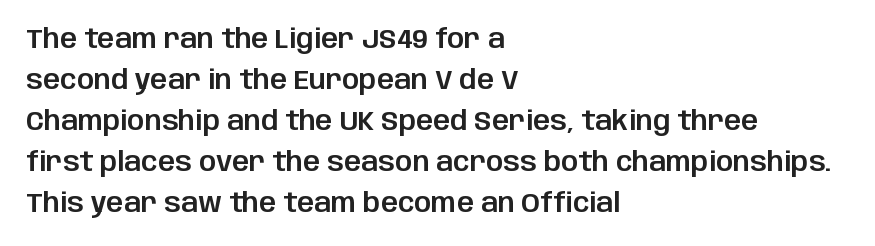
Q: Is the text italic (slanted)? A: No, it is upright.
Q: Is the text underlined? A: No.
Q: How is the paragraph aligned? A: Left-aligned.
Q: Is the spacing between letters normal or unusually wide? A: Normal.
Q: Is the spacing between lines tight, normal or loose? A: Normal.
